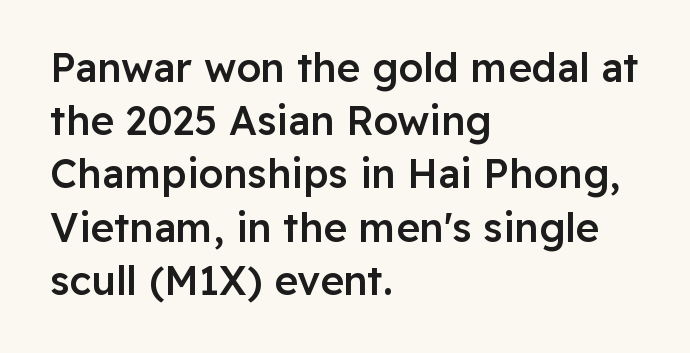
Q: Is the text bold? A: Semi-bold.
Q: Is the text italic (slanted)? A: No, it is upright.
Q: Is the typeface a serif or a sans-serif typeface? A: Sans-serif.
Q: Is the text underlined? A: No.
Q: How is the paragraph aligned? A: Left-aligned.
Q: Is the spacing between letters normal or unusually wide? A: Normal.
Q: Is the spacing between lines tight, normal or loose? A: Normal.
Q: Width (condensed, normal, or wide)? A: Normal.
Q: Stroke contrast? A: Low.
Q: x-height? A: Medium.
Q: Monospaced? A: No.
